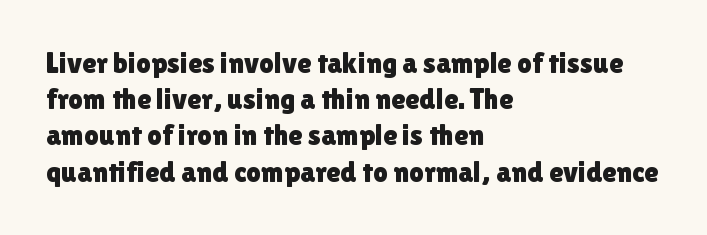
Nope, no serifs anywhere on these letters. Is this a fixed-width face? No — the glyphs have proportional, varying widths. A normal amount of white space separates one row of letters from the next. Beneath every word, the page is bare. Nope, not italic — everything's standing straight.
